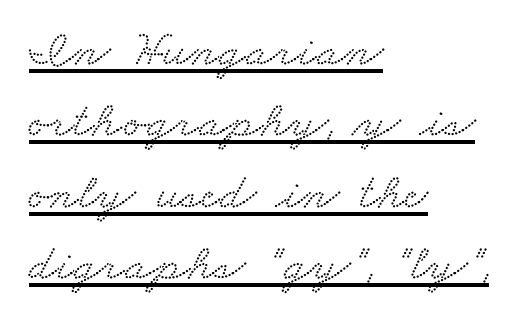
Q: Is the text underlined? A: Yes.
Q: How is the paragraph aligned? A: Left-aligned.
Q: Is the spacing between letters normal or unusually wide? A: Normal.
Q: Is the spacing between lines tight, normal or loose? A: Normal.
Q: Width (condensed, normal, or wide)? A: Wide.
Q: Stroke contrast? A: Low.
Q: x-height? A: Small.
Q: Monospaced? A: No.
